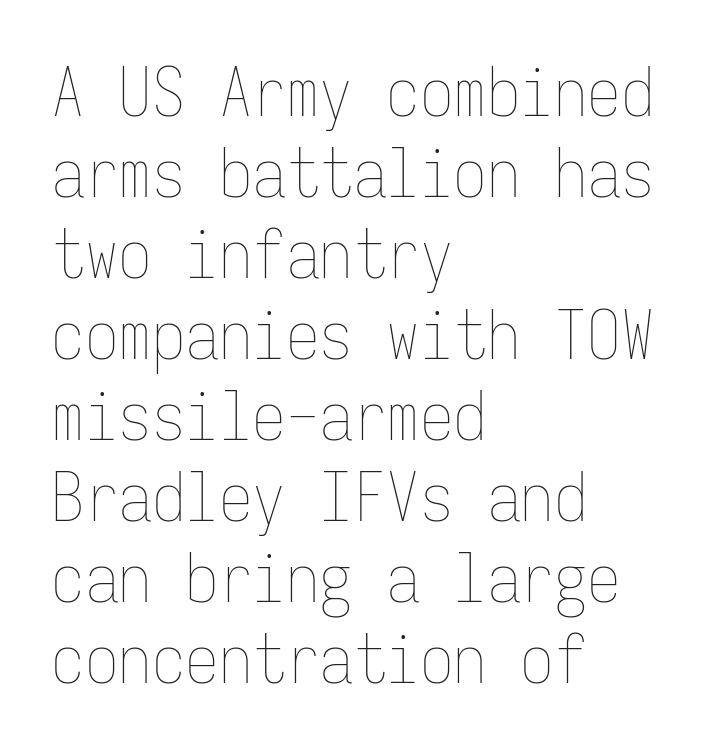
Q: Is the text bold? A: No.
Q: Is the text italic (slanted)? A: No, it is upright.
Q: Is the text underlined? A: No.
Q: How is the paragraph aligned? A: Left-aligned.
Q: Is the spacing between letters normal or unusually wide? A: Normal.
Q: Width (condensed, normal, or wide)? A: Condensed.
Q: Stroke contrast? A: Low.
Q: x-height? A: Medium.
Q: Monospaced? A: Yes.
